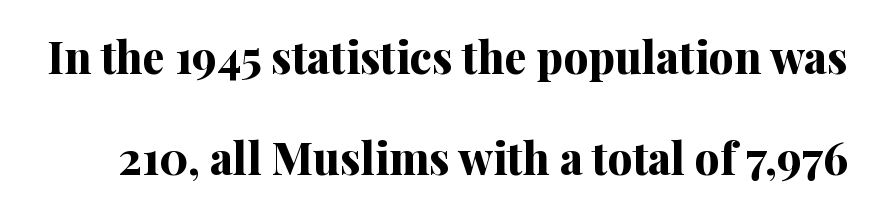
Q: Is the text bold? A: Yes.
Q: Is the text italic (slanted)? A: No, it is upright.
Q: Is the typeface a serif or a sans-serif typeface? A: Serif.
Q: Is the text underlined? A: No.
Q: Is the spacing between letters normal or unusually wide? A: Normal.
Q: Is the spacing between lines tight, normal or loose? A: Loose.
Q: Width (condensed, normal, or wide)? A: Normal.
Q: Stroke contrast? A: Medium.
Q: x-height? A: Medium.
Q: Monospaced? A: No.
